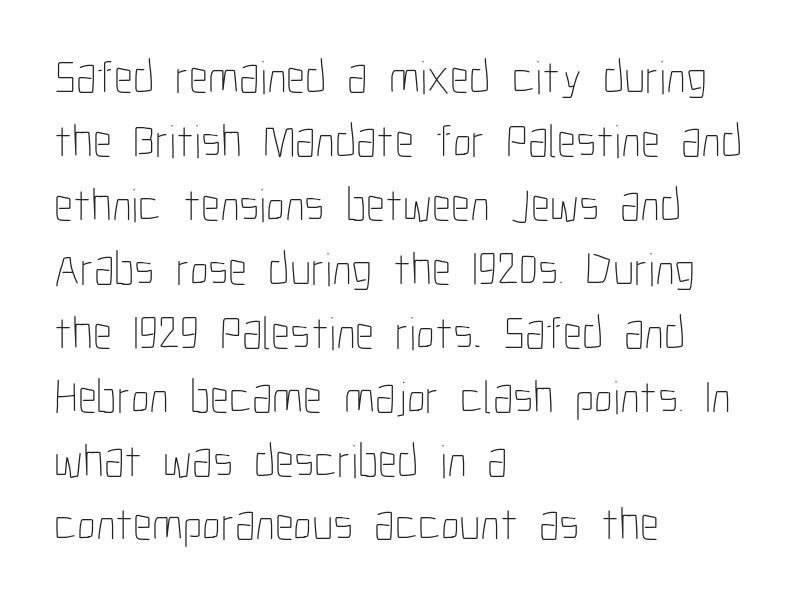
The paragraph shown leans on its left margin. Bare-footed words on every line. The type sits square on the baseline with zero lean. Characters follow at the spacing the type designer built in. Proportional: the letters do not fall into vertical columns. Each new line begins a customary step beneath the previous one.
